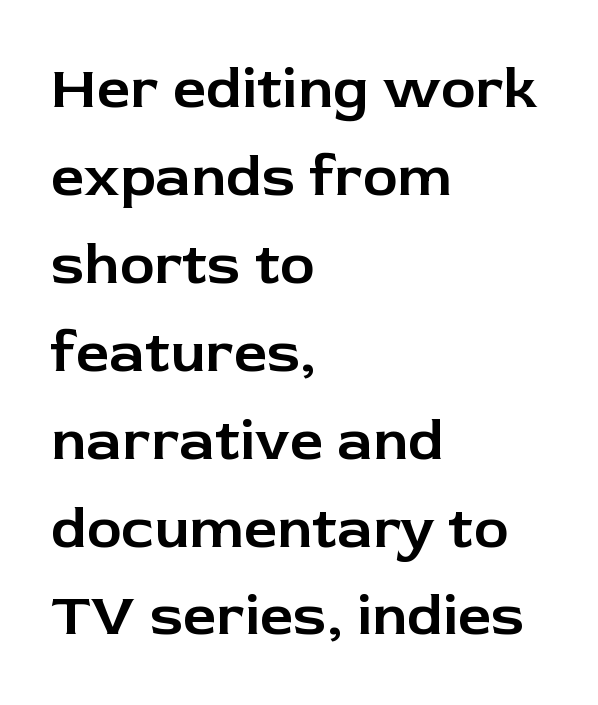
Descenders hang freely into open space. Normally led — the rows are evenly, conventionally spaced. Letter spacing: default. A classic flush-left, rag-right setting is used for this passage. Nope, not italic — everything's standing straight.
